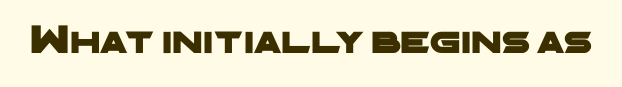
{"serif": "no", "width": "wide", "stroke_contrast": "low", "x_height": "medium", "monospaced": "no", "underline": "no", "letter_spacing": "normal", "letter_spacing_em": 0.0, "glyph_px": 41}
